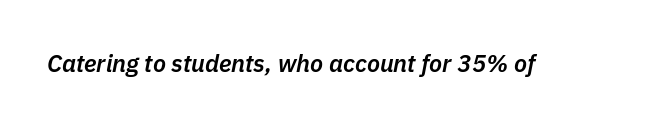
{"italic": "yes", "lean": "right", "slant_degrees": 11, "bold": "semi", "underline": "no", "letter_spacing": "normal", "letter_spacing_em": 0.0, "glyph_px": 24}
